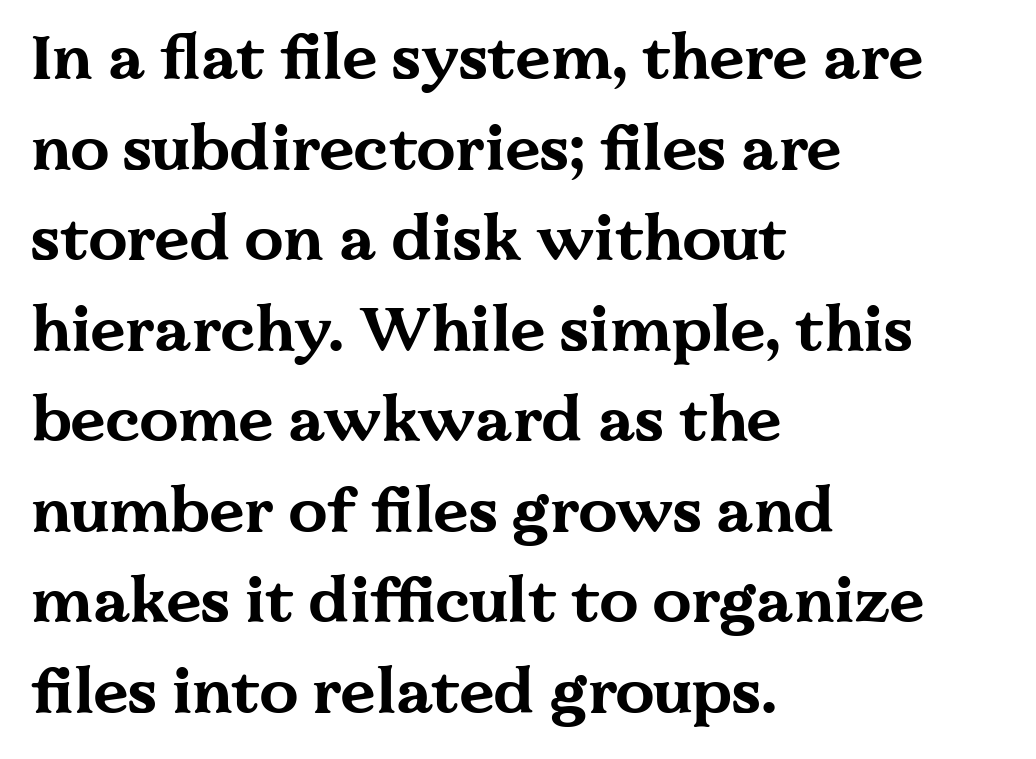
The image shows 62 px bold, wide serif type, upright; set left-aligned, normal line spacing (1.46x), normal letter spacing, not underlined; medium stroke contrast and a medium x-height.
